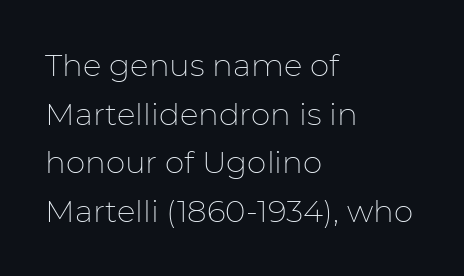
The image shows 31 px thin sans-serif type, upright; set left-aligned, normal line spacing (1.57x), normal letter spacing, not underlined; low stroke contrast and a medium x-height.
